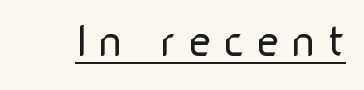
The image shows 53 px light sans-serif type, upright; set unusually wide letter spacing (+0.2 em), underlined; low stroke contrast and a medium x-height.
